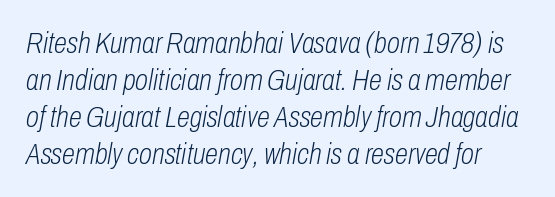
{"italic": "yes", "lean": "right", "slant_degrees": 10, "bold": "no", "weight": "light", "width": "condensed", "stroke_contrast": "low", "x_height": "medium", "monospaced": "no", "underline": "no", "line_spacing_ratio": 1.23, "letter_spacing": "normal", "letter_spacing_em": 0.0, "glyph_px": 30}
